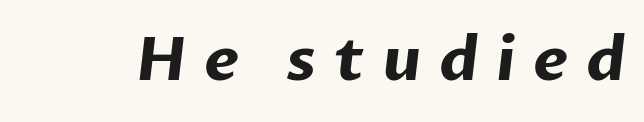
Q: Is the text bold? A: Yes.
Q: Is the typeface a serif or a sans-serif typeface? A: Sans-serif.
Q: Is the text underlined? A: No.
Q: Is the spacing between letters normal or unusually wide? A: Unusually wide.
Q: Width (condensed, normal, or wide)? A: Normal.
Q: Stroke contrast? A: Low.
Q: x-height? A: Medium.
Q: Monospaced? A: No.
